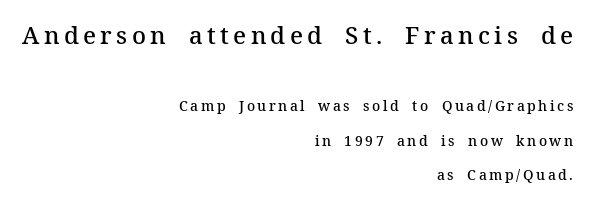
The rendering uses a large line-height, opening up the rows. It's the straight-up-and-down kind of type. Stems and bowls a touch heavier than normal — semibold. The specimen omits any rule beneath the text block's lines.
